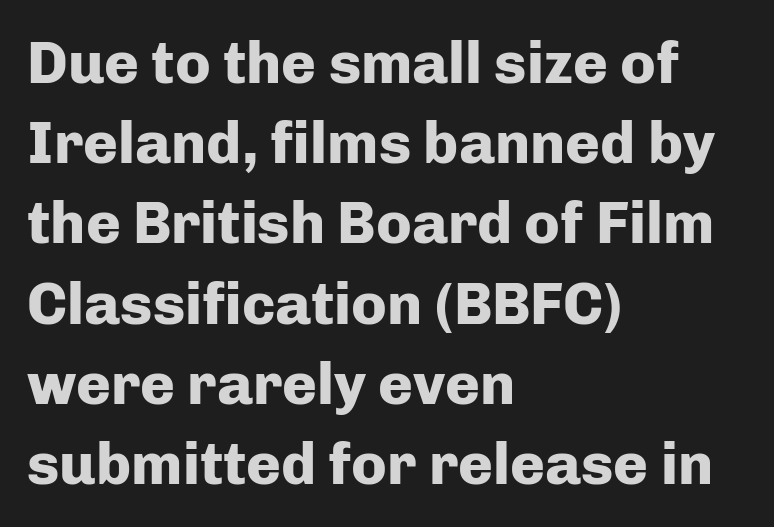
Just letters on the line, the space beneath them empty. A full-strength bold gives these letters their thick strokes. Proportional: the letters do not fall into vertical columns. There is no visible air inserted between adjacent glyphs.
